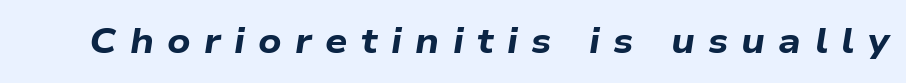
{"italic": "yes", "lean": "right", "slant_degrees": 9, "bold": "yes", "weight": "bold", "width": "wide", "stroke_contrast": "low", "x_height": "medium", "monospaced": "no", "underline": "no", "letter_spacing": "wide", "letter_spacing_em": 0.38, "glyph_px": 35}
